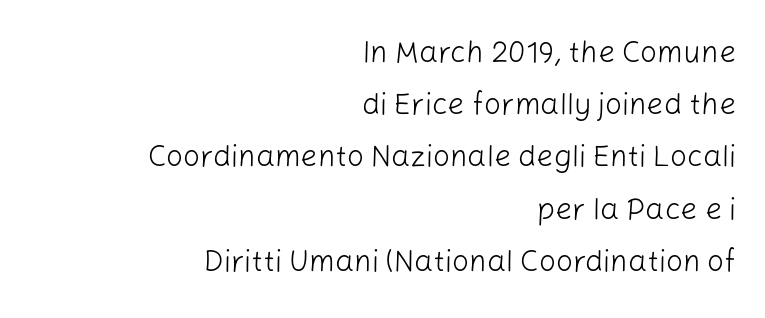
Here the designer chose a conventional face with non-uniform glyph widths. The type family on display is of the sans-serif kind. Short and long lines alike share a common ending point at right. No letter is thick-stroked: the sample isn't bold. Clear beneath every line of the passage. Ascenders rise straight up at ninety degrees.
